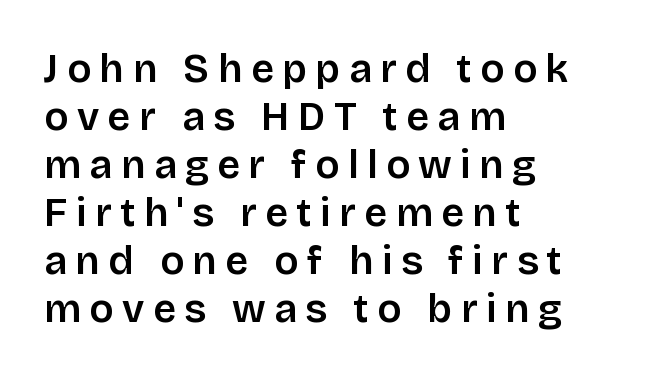
Q: Is the text italic (slanted)? A: No, it is upright.
Q: Is the typeface a serif or a sans-serif typeface? A: Sans-serif.
Q: Is the text underlined? A: No.
Q: How is the paragraph aligned? A: Left-aligned.
Q: Is the spacing between letters normal or unusually wide? A: Unusually wide.
Q: Width (condensed, normal, or wide)? A: Normal.
Q: Stroke contrast? A: Low.
Q: x-height? A: Large.
Q: Monospaced? A: No.
